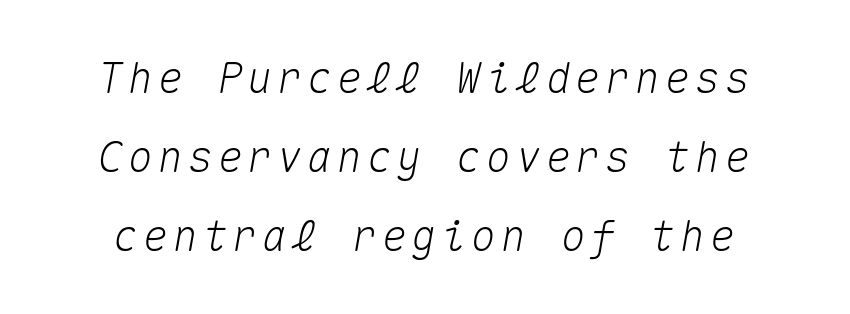
Q: Is the text italic (slanted)? A: Yes, it leans right by about 10 degrees.
Q: Is the text underlined? A: No.
Q: Width (condensed, normal, or wide)? A: Normal.
Q: Stroke contrast? A: Medium.
Q: x-height? A: Medium.
Q: Monospaced? A: Yes.
